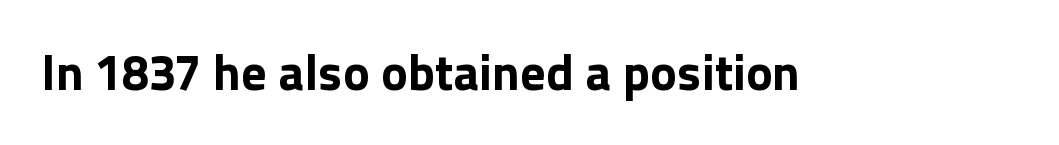
Q: Is the text bold? A: Yes.
Q: Is the text italic (slanted)? A: No, it is upright.
Q: Is the typeface a serif or a sans-serif typeface? A: Sans-serif.
Q: Is the text underlined? A: No.
Q: Is the spacing between letters normal or unusually wide? A: Normal.
Q: Width (condensed, normal, or wide)? A: Normal.
Q: x-height? A: Medium.
Q: Monospaced? A: No.
